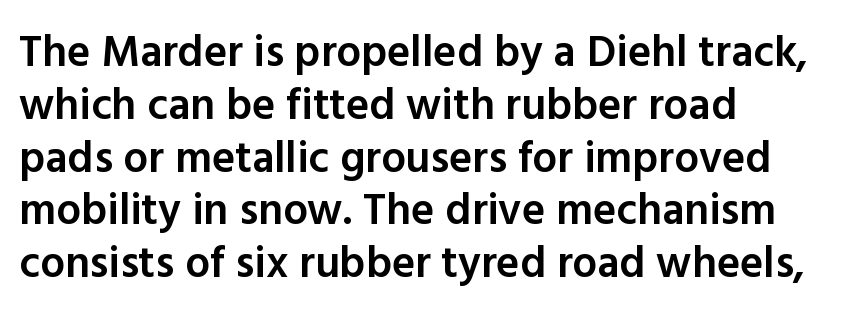
Q: Is the text bold? A: Semi-bold.
Q: Is the text italic (slanted)? A: No, it is upright.
Q: Is the typeface a serif or a sans-serif typeface? A: Sans-serif.
Q: Is the text underlined? A: No.
Q: How is the paragraph aligned? A: Left-aligned.
Q: Is the spacing between letters normal or unusually wide? A: Normal.
Q: Width (condensed, normal, or wide)? A: Normal.
Q: x-height? A: Medium.
Q: Monospaced? A: No.
